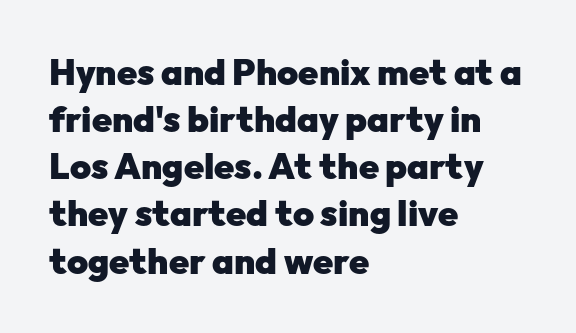
The image shows 36 px heavy sans-serif type, upright; set left-aligned, normal line spacing (1.31x), normal letter spacing, not underlined; low stroke contrast and a medium x-height.
